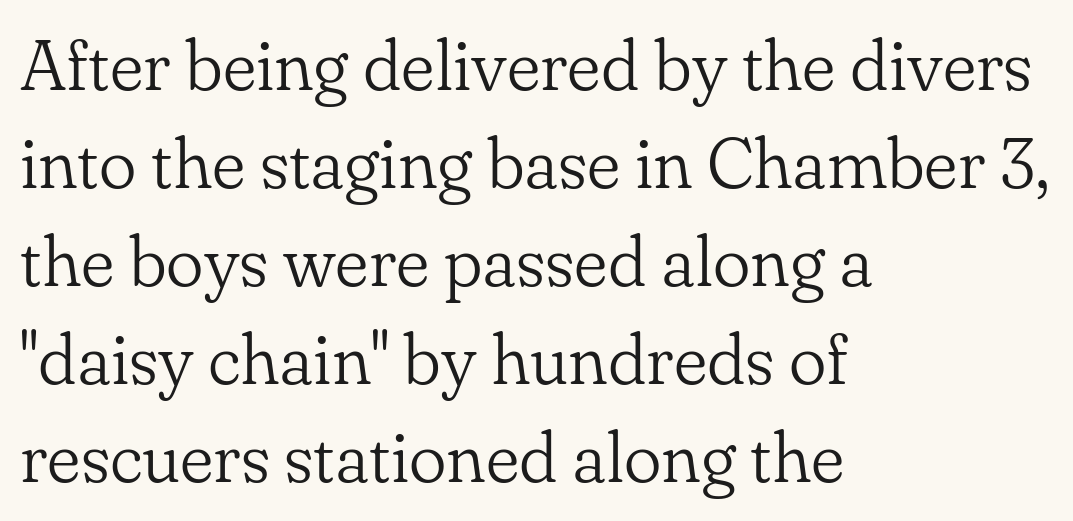
The image shows 71 px light serif type, upright; set left-aligned, normal line spacing (1.38x), normal letter spacing, not underlined; low stroke contrast and a small x-height.
